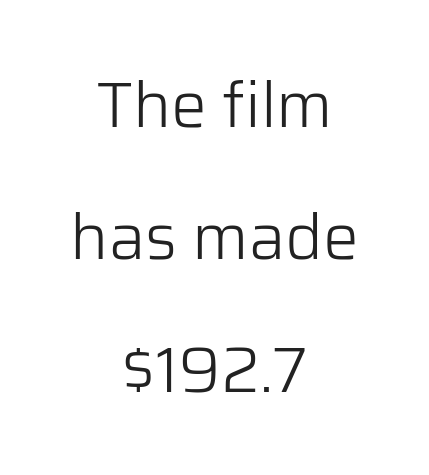
Q: Is the text bold? A: No.
Q: Is the text italic (slanted)? A: No, it is upright.
Q: Is the typeface a serif or a sans-serif typeface? A: Sans-serif.
Q: Is the text underlined? A: No.
Q: How is the paragraph aligned? A: Centered.
Q: Is the spacing between letters normal or unusually wide? A: Normal.
Q: Is the spacing between lines tight, normal or loose? A: Loose.
Q: Width (condensed, normal, or wide)? A: Normal.
Q: Stroke contrast? A: Low.
Q: x-height? A: Medium.
Q: Monospaced? A: No.
